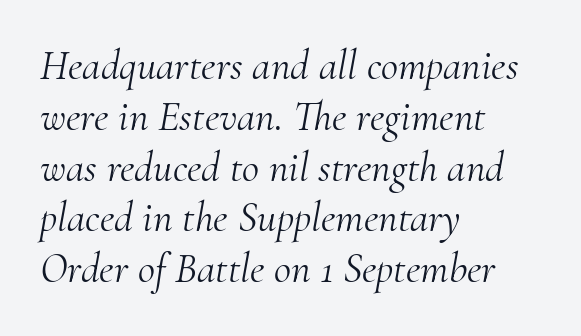
The image shows 42 px light serif type, italic (leaning right); set left-aligned, line spacing 1.21x, normal letter spacing, not underlined; medium stroke contrast and a small x-height.
